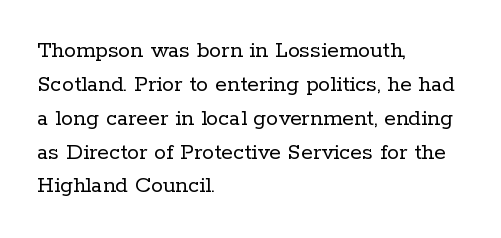
The image shows 24 px text type, upright; set left-aligned, normal line spacing (1.41x), normal letter spacing, not underlined.
